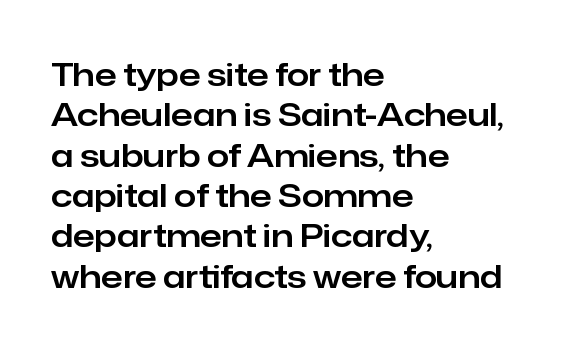
The passage shown is typeset with a sans-serif family. The strip under each line holds only bare page. Regarding leading, the lines here are spaced in the standard way. Looks like regular typesetting: each glyph gets only the width it needs. Left-aligned paragraph, ragged on the right. Upright lettering throughout.
